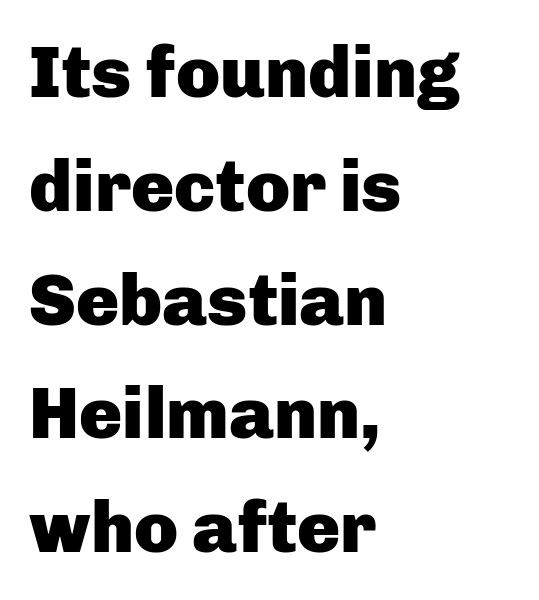
{"serif": "no", "italic": "no", "bold": "yes", "weight": "heavy", "width": "normal", "stroke_contrast": "low", "x_height": "medium", "monospaced": "no", "underline": "no", "align": "left", "line_spacing": "normal", "line_spacing_ratio": 1.58, "letter_spacing": "normal", "letter_spacing_em": 0.0, "glyph_px": 72}
